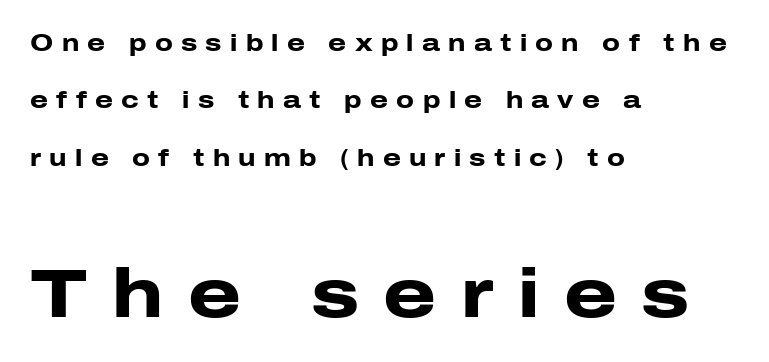
The image shows 68 px heavy, wide sans-serif type, upright; set left-aligned, loose line spacing (2.5x), unusually wide letter spacing (+0.36 em), not underlined; the second (bottom) block is 2.96x larger; low stroke contrast and a medium x-height.
